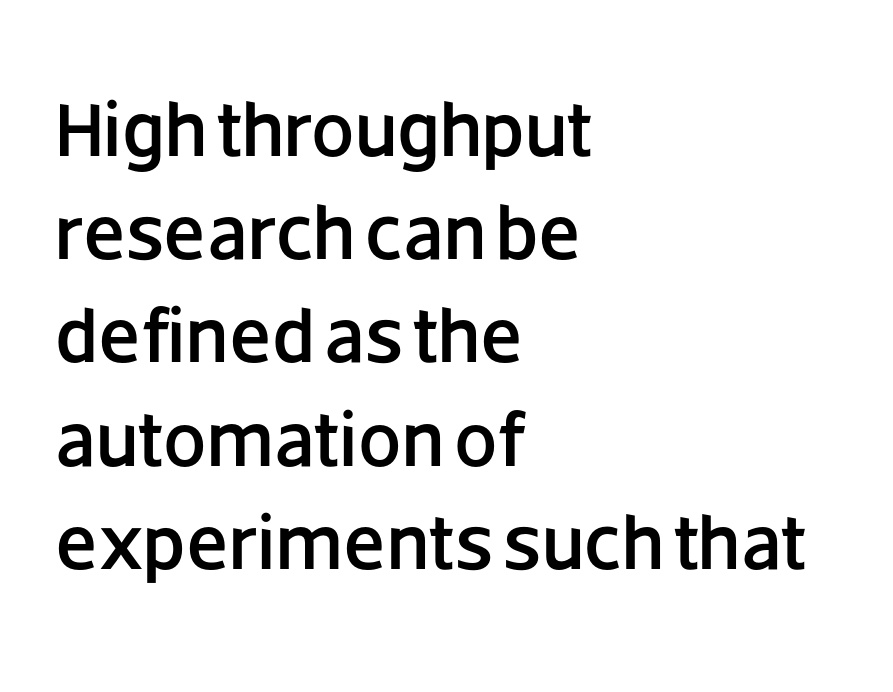
{"serif": "no", "italic": "no", "width": "normal", "stroke_contrast": "low", "x_height": "large", "monospaced": "no", "underline": "no", "align": "left", "line_spacing": "normal", "line_spacing_ratio": 1.34, "letter_spacing": "normal", "letter_spacing_em": 0.0, "glyph_px": 77}
